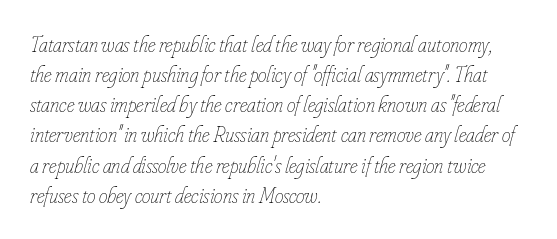
{"italic": "yes", "lean": "right", "slant_degrees": 16, "bold": "no", "underline": "no", "align": "left", "line_spacing": "normal", "line_spacing_ratio": 1.37, "letter_spacing": "normal", "letter_spacing_em": 0.0, "glyph_px": 22}
